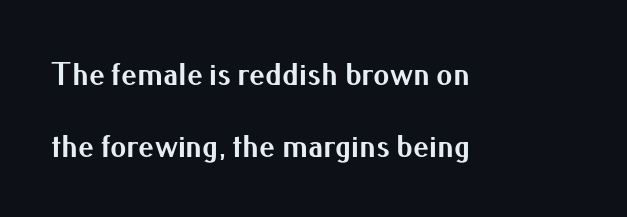
{"serif": "no", "italic": "no", "bold": "yes", "weight": "bold", "width": "normal", "stroke_contrast": "medium", "x_height": "small", "monospaced": "no", "underline": "no", "align": "left", "line_spacing": "loose", "line_spacing_ratio": 2.25, "letter_spacing": "normal", "letter_spacing_em": 0.0, "glyph_px": 32}
